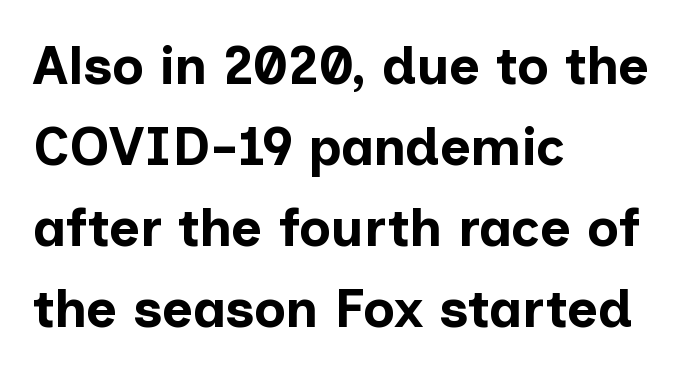
Q: Is the text bold? A: Yes.
Q: Is the text italic (slanted)? A: No, it is upright.
Q: Is the typeface a serif or a sans-serif typeface? A: Sans-serif.
Q: Is the text underlined? A: No.
Q: How is the paragraph aligned? A: Left-aligned.
Q: Is the spacing between letters normal or unusually wide? A: Normal.
Q: Is the spacing between lines tight, normal or loose? A: Normal.
Q: Width (condensed, normal, or wide)? A: Normal.
Q: Stroke contrast? A: Low.
Q: x-height? A: Medium.
Q: Monospaced? A: No.
